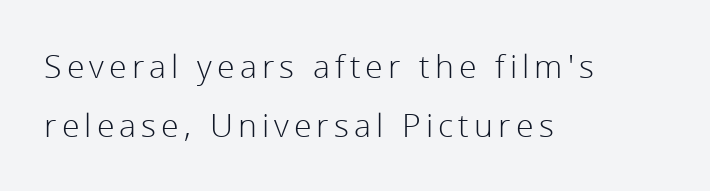
The image shows 32 px light sans-serif type, upright; set left-aligned, line spacing 1.83x, not underlined; low stroke contrast and a medium x-height.
